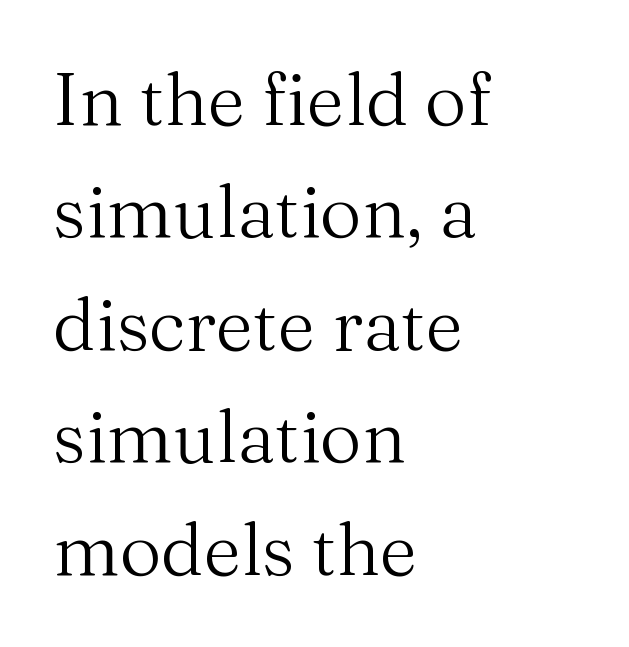
{"serif": "yes", "italic": "no", "bold": "no", "weight": "regular", "width": "normal", "stroke_contrast": "medium", "x_height": "medium", "monospaced": "no", "underline": "no", "align": "left", "line_spacing": "normal", "line_spacing_ratio": 1.54, "letter_spacing": "normal", "letter_spacing_em": 0.0, "glyph_px": 73}
